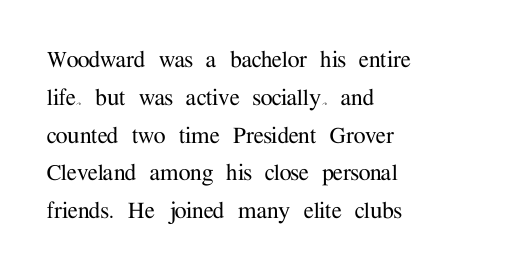
Q: Is the text italic (slanted)? A: No, it is upright.
Q: Is the text underlined? A: No.
Q: How is the paragraph aligned? A: Left-aligned.
Q: Is the spacing between letters normal or unusually wide? A: Normal.
Q: Is the spacing between lines tight, normal or loose? A: Normal.
